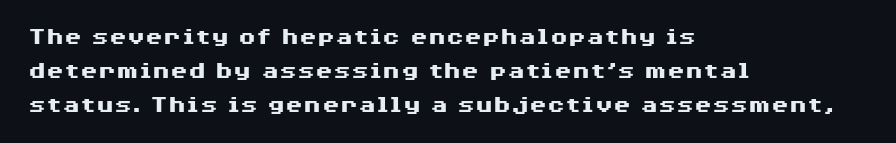
Notice how the stems are strictly vertical — no italics here. The passage shown is emphatically bold. Students, observe: this is what conventionally led text looks like. You could call the tracking neutral — neither tight nor loose. The ragged edge is on the right, which tells us the setting is flush left. Descenders are the only things crossing below the line.
